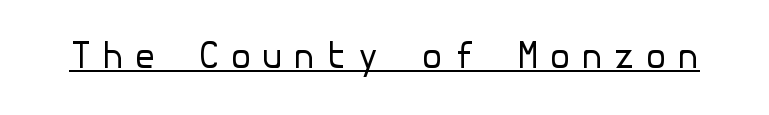
The image shows 36 px regular-weight sans-serif type, upright; set unusually wide letter spacing (+0.27 em), underlined; low stroke contrast and a medium x-height.
